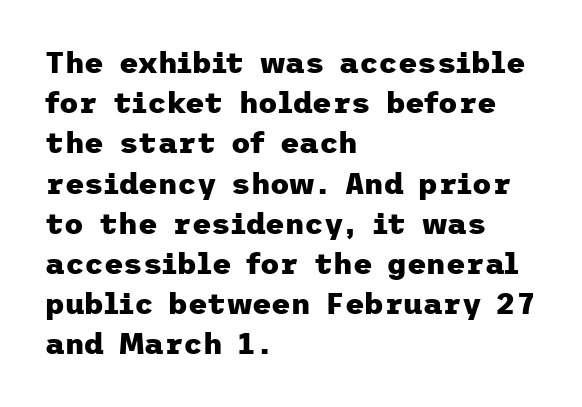
How heavy is the stroke? Heavy — this is a bold. The specimen reads as upright at a glance. What's the leading like? Ordinary, nothing unusual. Look at the tracking — it's just the regular setting, nothing added. The foot of each line stays bare and open. Examine the stroke ends and you'll find no serifs.
